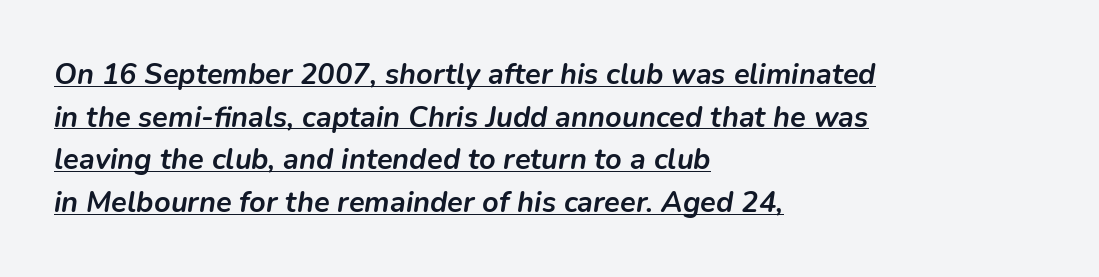
The image shows 29 px semibold type, italic (leaning right); set left-aligned, normal line spacing (1.47x), normal letter spacing, underlined; low stroke contrast and a medium x-height.
